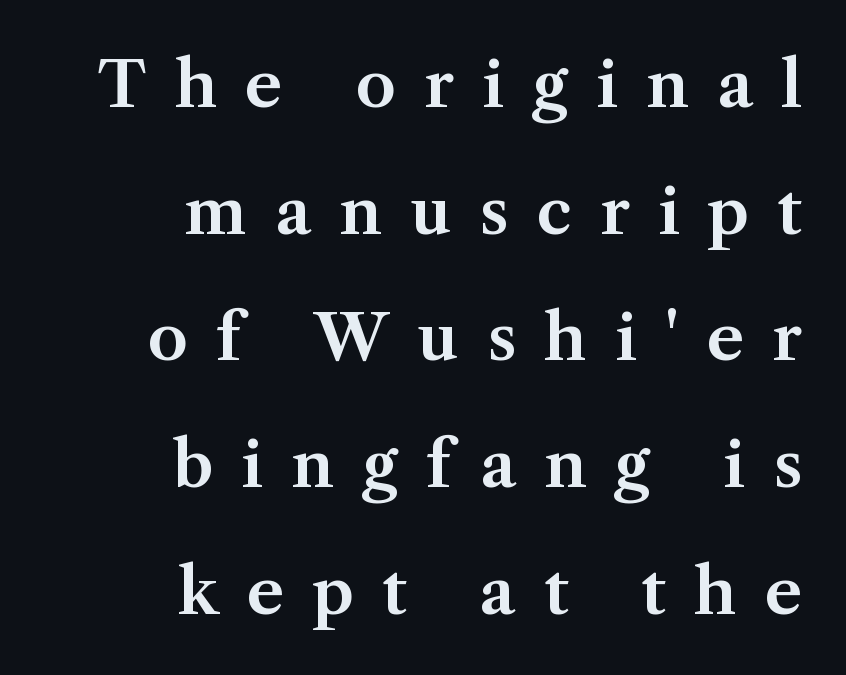
Q: Is the text italic (slanted)? A: No, it is upright.
Q: Is the typeface a serif or a sans-serif typeface? A: Serif.
Q: Is the text underlined? A: No.
Q: How is the paragraph aligned? A: Right-aligned.
Q: Is the spacing between letters normal or unusually wide? A: Unusually wide.
Q: Is the spacing between lines tight, normal or loose? A: Loose.
Q: Width (condensed, normal, or wide)? A: Normal.
Q: Stroke contrast? A: Medium.
Q: x-height? A: Medium.
Q: Monospaced? A: No.
